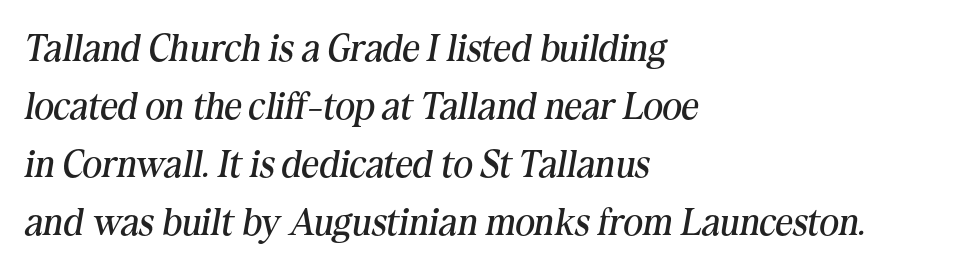
The image shows 38 px regular-weight serif type, italic (leaning right); set left-aligned, normal line spacing (1.53x), normal letter spacing, not underlined; medium stroke contrast and a medium x-height.
